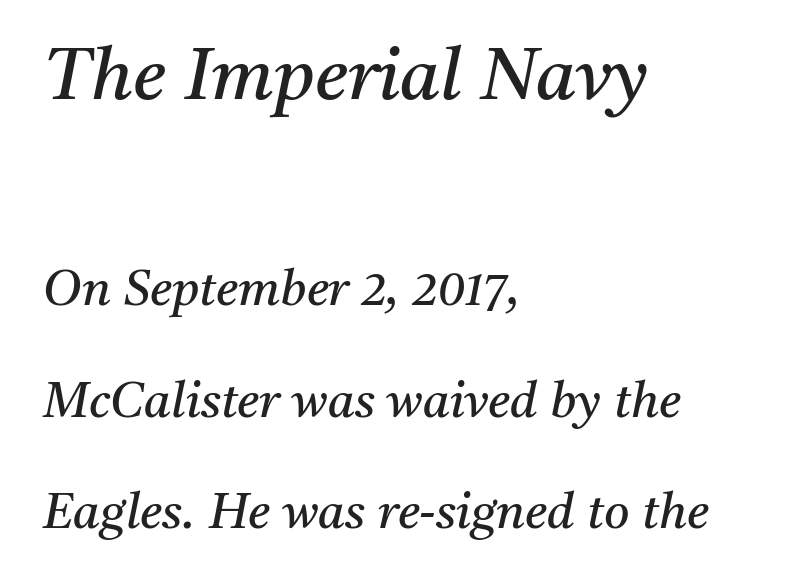
{"serif": "yes", "italic": "yes", "lean": "right", "slant_degrees": 11, "bold": "no", "weight": "regular", "width": "normal", "stroke_contrast": "medium", "x_height": "medium", "monospaced": "no", "underline": "no", "align": "left", "line_spacing": "loose", "line_spacing_ratio": 2.28, "letter_spacing": "normal", "letter_spacing_em": 0.0, "larger_block": "first", "size_ratio": 1.49, "glyph_px": 73}
